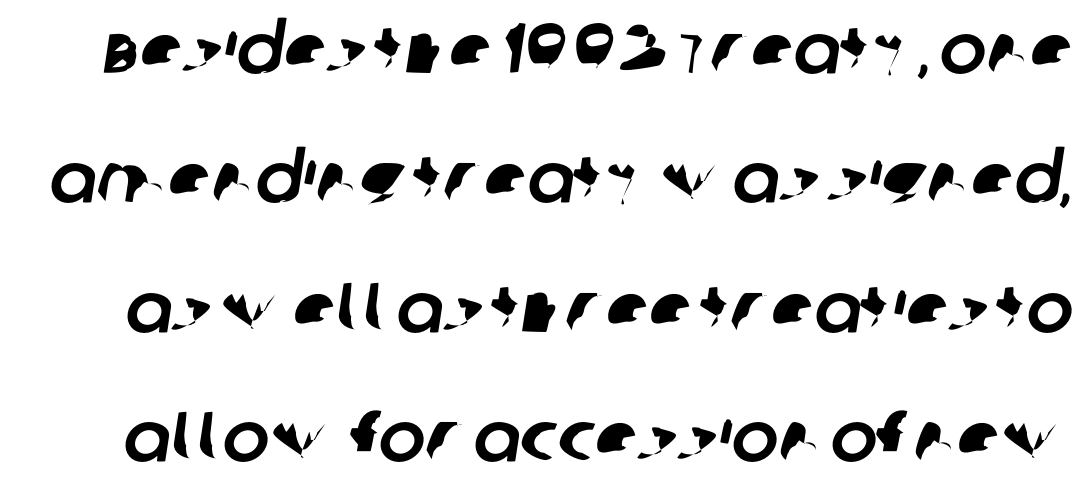
Q: Is the typeface a serif or a sans-serif typeface? A: Sans-serif.
Q: Is the text underlined? A: No.
Q: Is the spacing between letters normal or unusually wide? A: Normal.
Q: Width (condensed, normal, or wide)? A: Normal.
Q: Stroke contrast? A: Low.
Q: x-height? A: Large.
Q: Monospaced? A: No.
